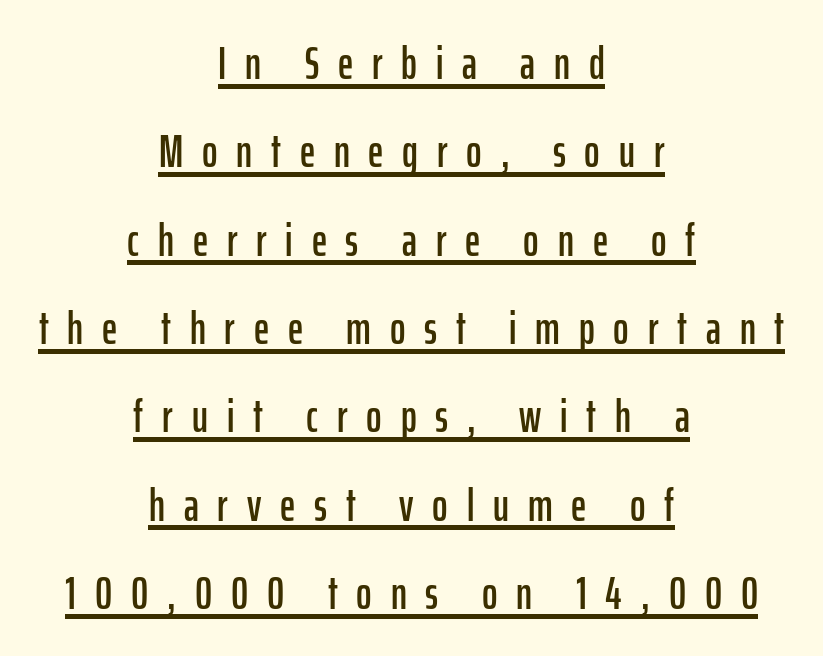
{"serif": "no", "italic": "no", "width": "condensed", "stroke_contrast": "low", "x_height": "medium", "monospaced": "no", "underline": "yes", "align": "center", "line_spacing_ratio": 1.88, "letter_spacing": "wide", "letter_spacing_em": 0.4, "glyph_px": 47}
